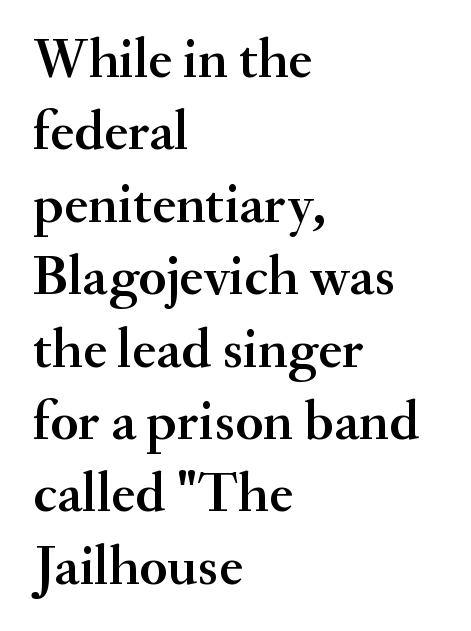
Q: Is the text italic (slanted)? A: No, it is upright.
Q: Is the typeface a serif or a sans-serif typeface? A: Serif.
Q: Is the text underlined? A: No.
Q: How is the paragraph aligned? A: Left-aligned.
Q: Is the spacing between letters normal or unusually wide? A: Normal.
Q: Is the spacing between lines tight, normal or loose? A: Normal.
Q: Width (condensed, normal, or wide)? A: Normal.
Q: Stroke contrast? A: Medium.
Q: x-height? A: Small.
Q: Monospaced? A: No.
